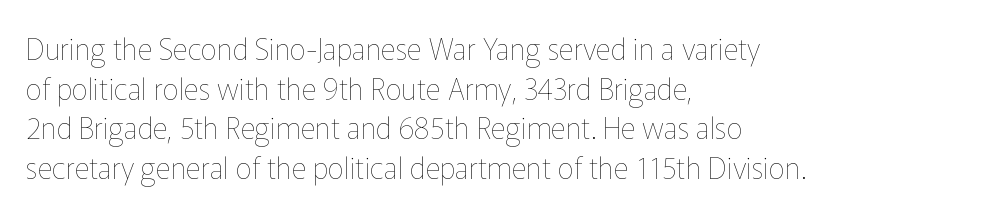
Is this a fixed-width face? No — the glyphs have proportional, varying widths. One glance says typical: line gaps are just what's usual. You can tell it's not italic because the verticals are truly vertical. The lines are quadded left.
